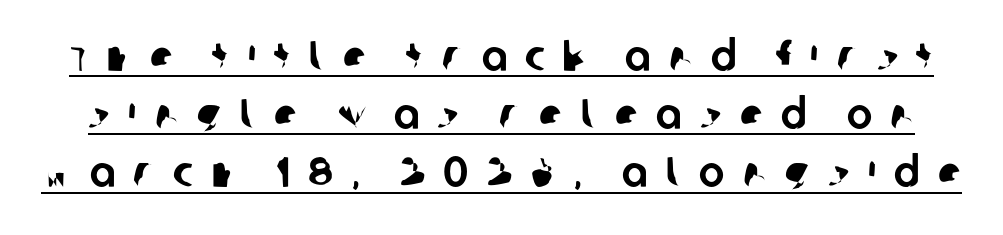
{"serif": "no", "width": "normal", "stroke_contrast": "low", "x_height": "large", "monospaced": "no", "underline": "yes", "line_spacing": "normal", "line_spacing_ratio": 1.35, "letter_spacing": "wide", "letter_spacing_em": 0.42, "glyph_px": 43}
